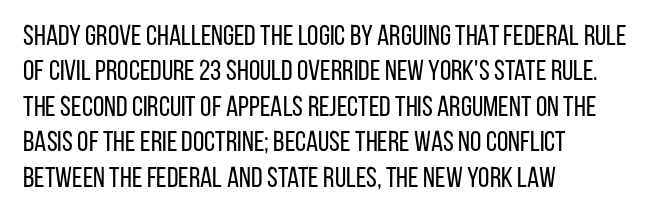
Q: Is the text bold? A: No.
Q: Is the text italic (slanted)? A: No, it is upright.
Q: Is the typeface a serif or a sans-serif typeface? A: Sans-serif.
Q: Is the text underlined? A: No.
Q: How is the paragraph aligned? A: Left-aligned.
Q: Is the spacing between letters normal or unusually wide? A: Normal.
Q: Width (condensed, normal, or wide)? A: Condensed.
Q: Stroke contrast? A: Low.
Q: x-height? A: Large.
Q: Monospaced? A: No.
